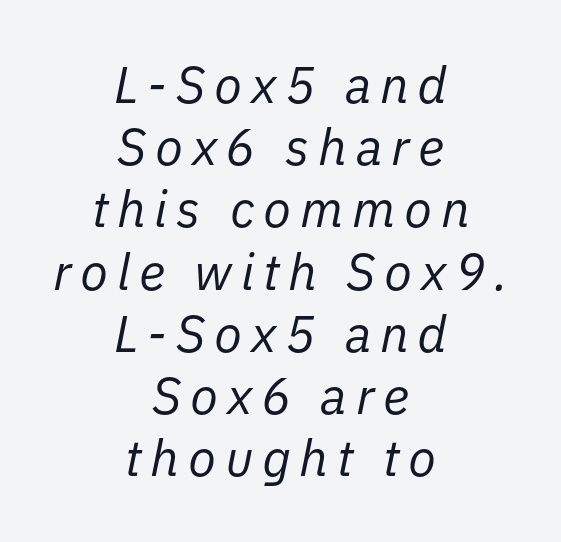
{"italic": "yes", "lean": "right", "slant_degrees": 11, "bold": "no", "weight": "regular", "width": "normal", "stroke_contrast": "low", "x_height": "medium", "monospaced": "no", "underline": "no", "align": "center", "line_spacing_ratio": 1.22, "glyph_px": 51}
